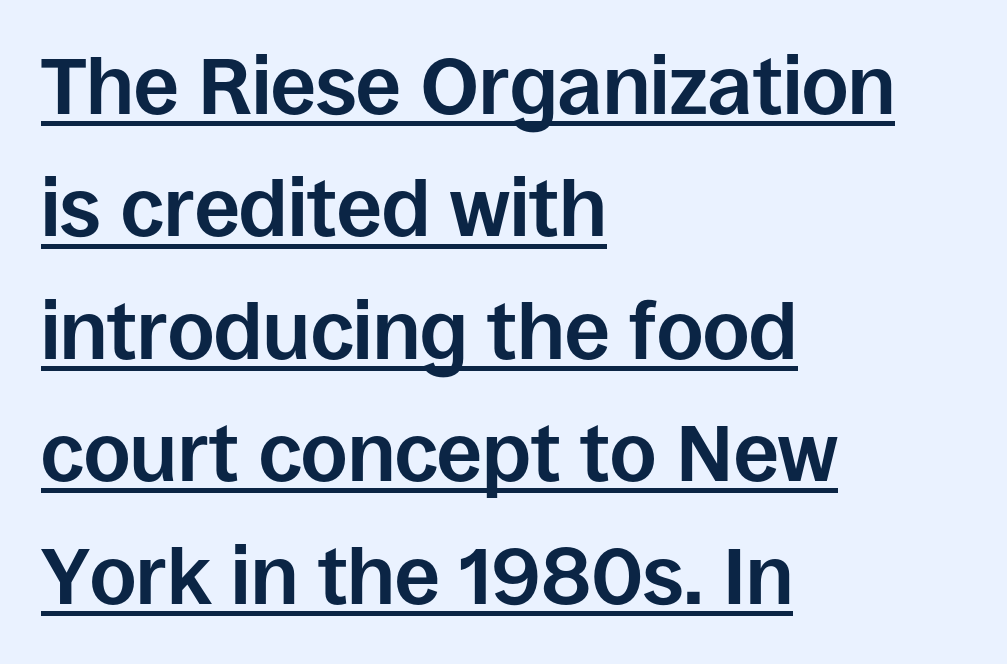
The face used here has the dense, thick strokes of a bold. The letters advance in unequal steps, a hallmark of proportional type. Words appear dense and cohesive because spacing is normal. The glyphs are accompanied by a horizontal stroke just below them. Does the leading feel generous? No, just average. Classification — sans serif.
